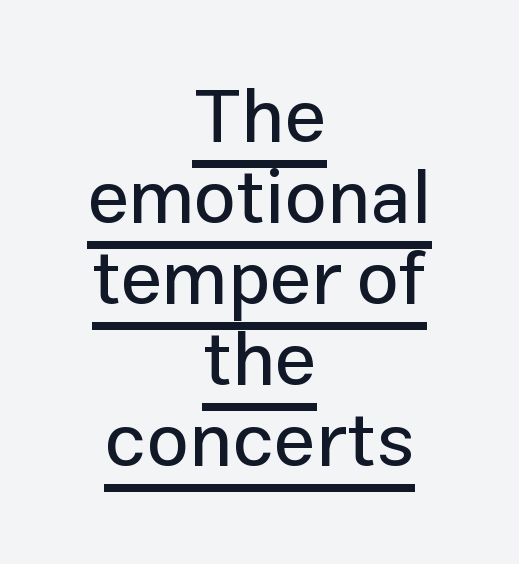
The image shows 75 px sans-serif type, upright; set centered, tight line spacing (1.08x), normal letter spacing, underlined; low stroke contrast and a medium x-height.
